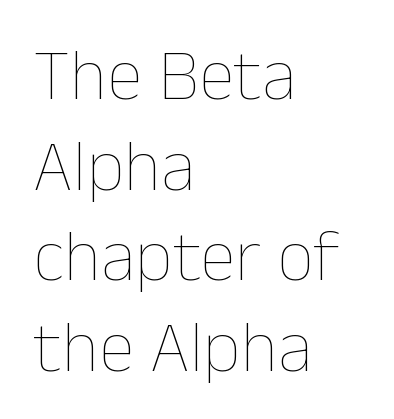
The image shows 73 px thin type, upright; set left-aligned, line spacing 1.24x, normal letter spacing, not underlined; low stroke contrast and a medium x-height.
